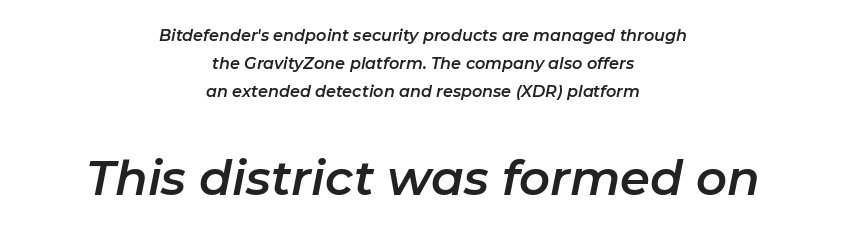
{"italic": "yes", "lean": "right", "slant_degrees": 11, "width": "normal", "stroke_contrast": "low", "x_height": "medium", "monospaced": "no", "underline": "no", "align": "center", "line_spacing_ratio": 1.76, "letter_spacing": "normal", "letter_spacing_em": 0.0, "larger_block": "second", "size_ratio": 3.0, "glyph_px": 48}
